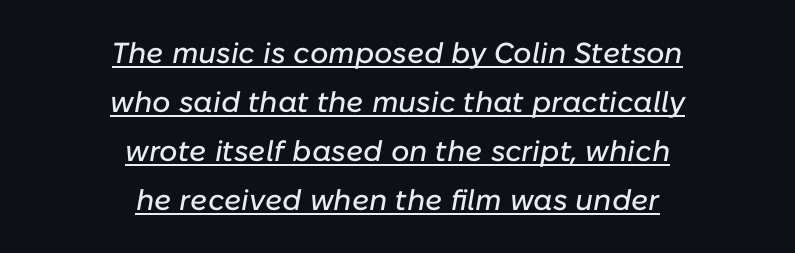
{"italic": "yes", "lean": "right", "slant_degrees": 10, "width": "normal", "stroke_contrast": "low", "x_height": "medium", "monospaced": "no", "underline": "yes", "align": "center", "line_spacing": "normal", "line_spacing_ratio": 1.69, "letter_spacing": "normal", "letter_spacing_em": 0.0, "glyph_px": 29}
